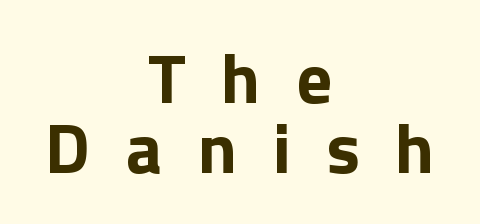
The image shows 71 px bold sans-serif type, upright; set centered, tight line spacing (0.99x), unusually wide letter spacing (+0.5 em), not underlined; a medium x-height.
